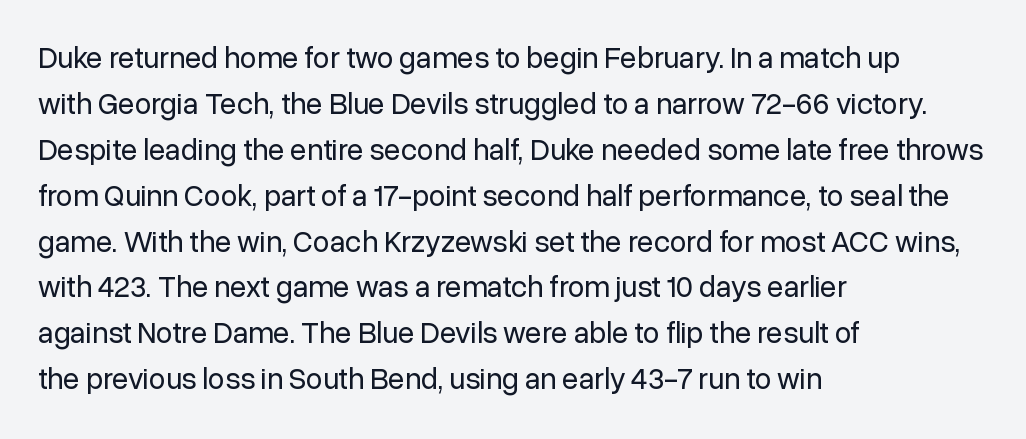
{"serif": "no", "italic": "no", "bold": "no", "weight": "regular", "width": "normal", "stroke_contrast": "low", "x_height": "medium", "monospaced": "no", "underline": "no", "align": "left", "line_spacing": "normal", "line_spacing_ratio": 1.53, "letter_spacing": "normal", "letter_spacing_em": 0.0, "glyph_px": 30}
